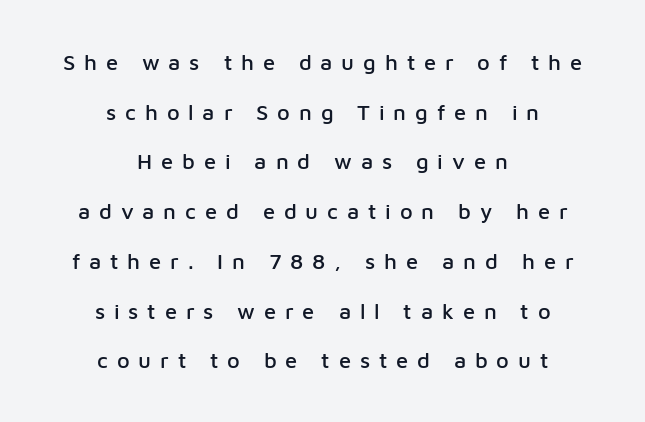
Does the lettering tilt? It doesn't — this is upright. Underline: absent. The lines are quadded center. Display-style spreading of the glyphs; the letterfit is very open.
